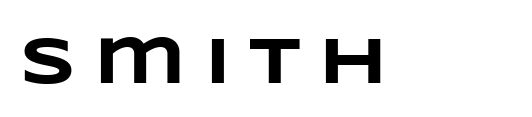
Q: Is the text bold? A: Yes.
Q: Is the text underlined? A: No.
Q: How is the paragraph aligned? A: Left-aligned.
Q: Is the spacing between letters normal or unusually wide? A: Unusually wide.
Q: Width (condensed, normal, or wide)? A: Wide.
Q: Stroke contrast? A: Low.
Q: x-height? A: Large.
Q: Monospaced? A: No.
